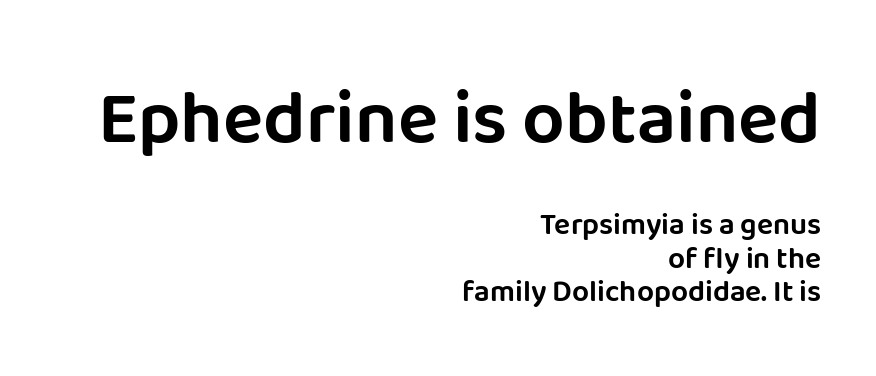
{"serif": "no", "italic": "no", "width": "normal", "stroke_contrast": "low", "x_height": "large", "monospaced": "no", "underline": "no", "align": "right", "line_spacing": "tight", "line_spacing_ratio": 1.12, "letter_spacing": "normal", "letter_spacing_em": 0.0, "larger_block": "first", "size_ratio": 2.5, "glyph_px": 75}
